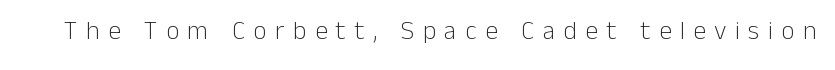
Q: Is the text bold? A: No.
Q: Is the text italic (slanted)? A: No, it is upright.
Q: Is the text underlined? A: No.
Q: Is the spacing between letters normal or unusually wide? A: Unusually wide.
